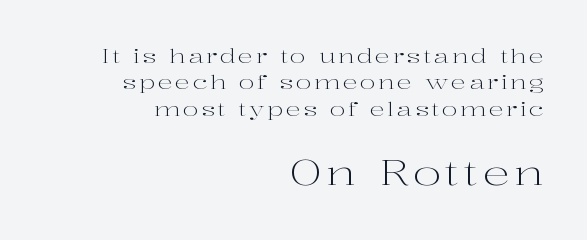
{"serif": "yes", "italic": "no", "bold": "no", "weight": "light", "width": "wide", "stroke_contrast": "high", "x_height": "medium", "monospaced": "no", "underline": "no", "align": "right", "line_spacing": "normal", "line_spacing_ratio": 1.39, "larger_block": "second", "size_ratio": 1.79, "glyph_px": 34}
